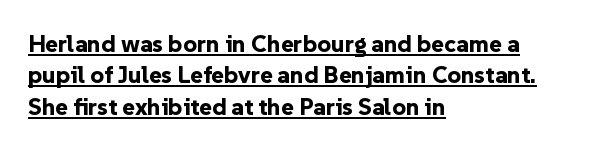
Q: Is the text bold? A: Yes.
Q: Is the text italic (slanted)? A: No, it is upright.
Q: Is the text underlined? A: Yes.
Q: How is the paragraph aligned? A: Left-aligned.
Q: Is the spacing between letters normal or unusually wide? A: Normal.
Q: Is the spacing between lines tight, normal or loose? A: Normal.
